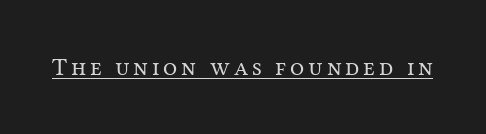
The image shows 25 px text type, upright; set underlined.
